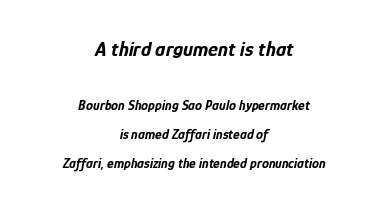
Slant detected: the letters are inclined. Does the bottom block carry the larger type? No, the top block does. The passage shown has conventional tracking throughout. These lines are centered, leaving both edges ragged.
